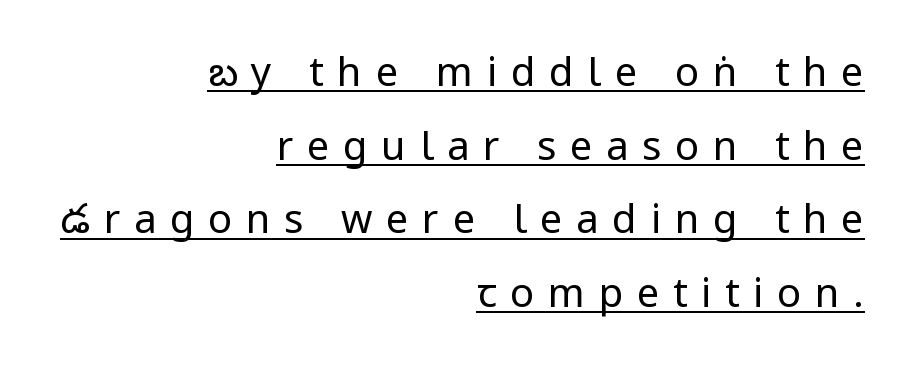
{"serif": "no", "italic": "no", "bold": "no", "weight": "regular", "width": "condensed", "stroke_contrast": "low", "x_height": "large", "monospaced": "no", "underline": "yes", "align": "right", "line_spacing_ratio": 1.84, "letter_spacing": "wide", "letter_spacing_em": 0.34, "glyph_px": 40}
